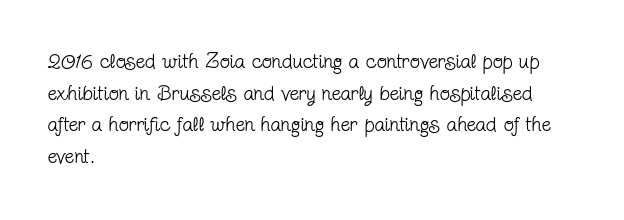
The image shows 21 px text type, upright; set left-aligned, normal line spacing (1.51x), normal letter spacing, not underlined.
